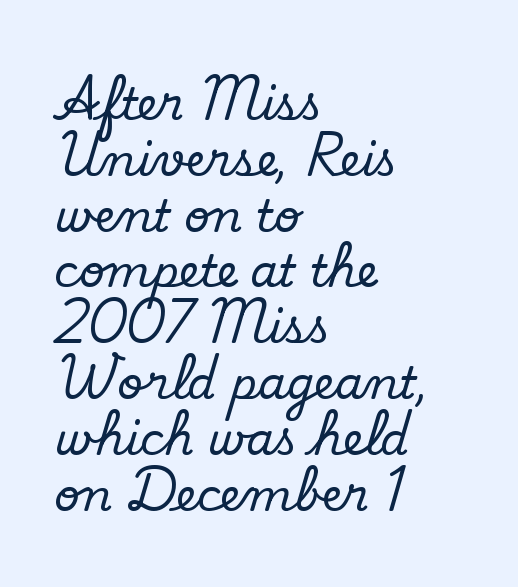
The image shows 45 px serif type; set left-aligned, line spacing 1.24x, normal letter spacing, not underlined; low stroke contrast and a small x-height.
